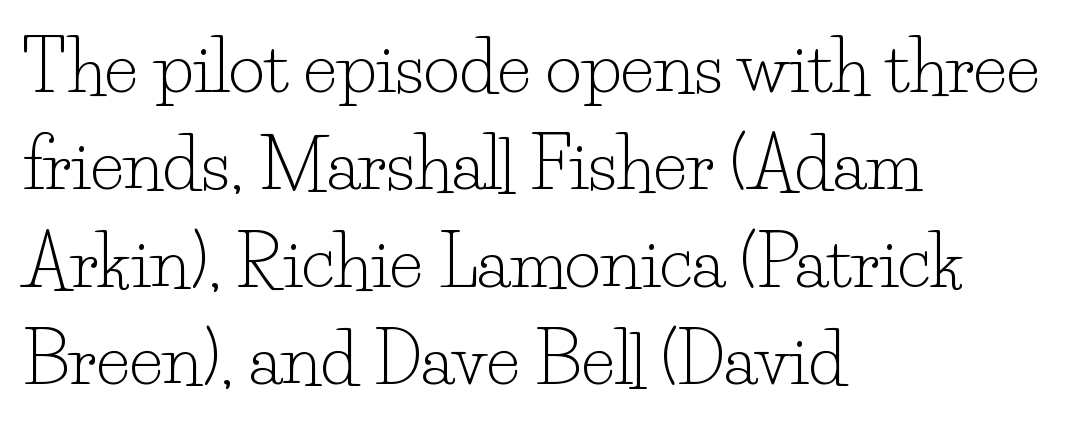
Vertical stems look standard width or narrower in stroke. The compositor pushed each line to the left boundary. Is there any slant? The stems are plumb. Yep, those are serifs on the letters. Unmarked baselines from the first word to the last. Default kerning and tracking; the words read as compact shapes.
